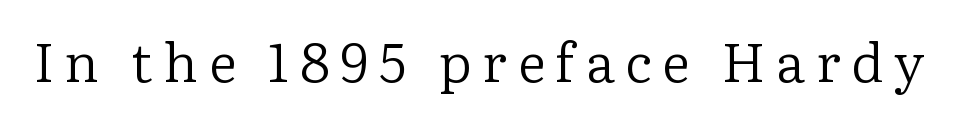
{"serif": "yes", "italic": "no", "bold": "no", "weight": "regular", "width": "normal", "stroke_contrast": "low", "x_height": "medium", "monospaced": "no", "underline": "no", "letter_spacing": "wide", "letter_spacing_em": 0.2, "glyph_px": 54}
